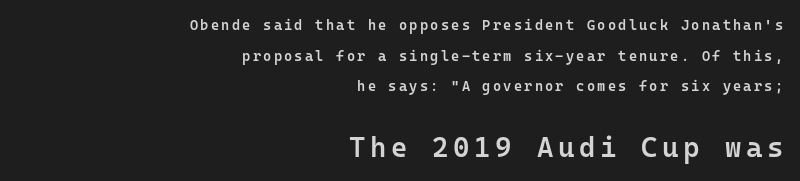
The glyphs are unaccompanied by any horizontal stroke below them. Horizontally, the lines are justified to the trailing edge only. Unlike italic type, these characters show no tilt at all. If you measured baseline to baseline, you'd find a long distance. A typesetter would call this monospace, since all characters share one set width. Firm but not heavy-handed strokes: this text is semibold.
